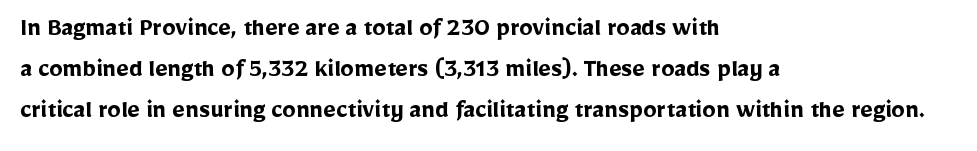
Line beginnings align vertically; line endings do not. Between one letter and the next there's only the usual sliver of space. Notice how descenders clear the ascenders below comfortably — that's standard leading. Does the lettering tilt? It doesn't — this is upright. Letters rest on an invisible, unmarked baseline.
